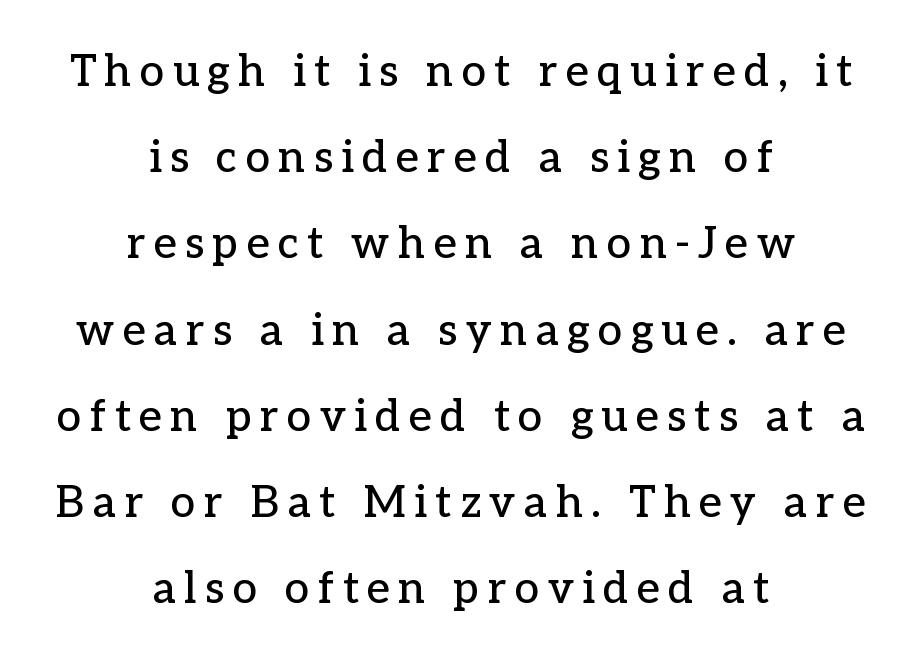
Q: Is the text italic (slanted)? A: No, it is upright.
Q: Is the typeface a serif or a sans-serif typeface? A: Serif.
Q: Is the text underlined? A: No.
Q: How is the paragraph aligned? A: Centered.
Q: Is the spacing between lines tight, normal or loose? A: Loose.
Q: Width (condensed, normal, or wide)? A: Normal.
Q: Stroke contrast? A: Low.
Q: x-height? A: Medium.
Q: Monospaced? A: No.
